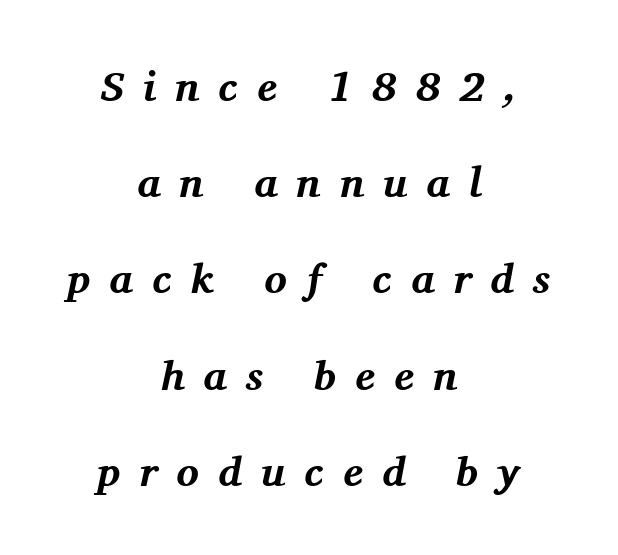
Q: Is the text bold? A: Yes.
Q: Is the text italic (slanted)? A: Yes, it leans right by about 11 degrees.
Q: Is the typeface a serif or a sans-serif typeface? A: Serif.
Q: Is the text underlined? A: No.
Q: How is the paragraph aligned? A: Centered.
Q: Is the spacing between letters normal or unusually wide? A: Unusually wide.
Q: Is the spacing between lines tight, normal or loose? A: Loose.
Q: Width (condensed, normal, or wide)? A: Normal.
Q: Stroke contrast? A: Medium.
Q: x-height? A: Medium.
Q: Monospaced? A: No.
